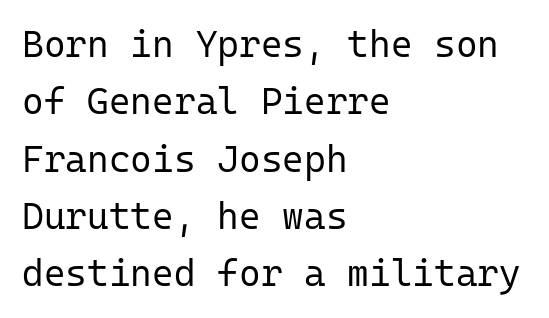
The image shows 37 px regular-weight sans-serif type, upright, monospaced; set left-aligned, normal line spacing (1.55x), normal letter spacing, not underlined; low stroke contrast and a medium x-height.
